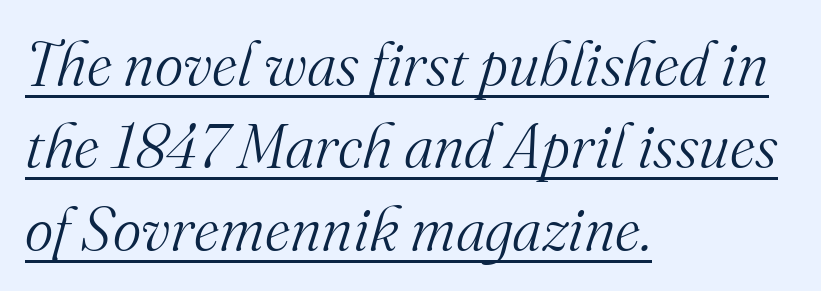
The compositor pushed each line to the left boundary. Honestly, the letter spacing is just normal — you wouldn't notice it. The lettering tilts uniformly, giving the passage an italic look. To sum up the face: it has serifs. The characters are drawn with everyday or finer stroke widths.
